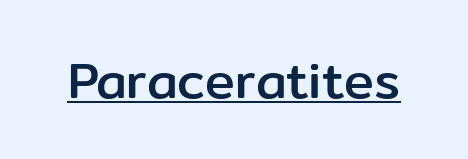
{"serif": "no", "italic": "no", "width": "normal", "stroke_contrast": "low", "x_height": "medium", "monospaced": "no", "underline": "yes", "letter_spacing": "normal", "letter_spacing_em": 0.0, "glyph_px": 50}
